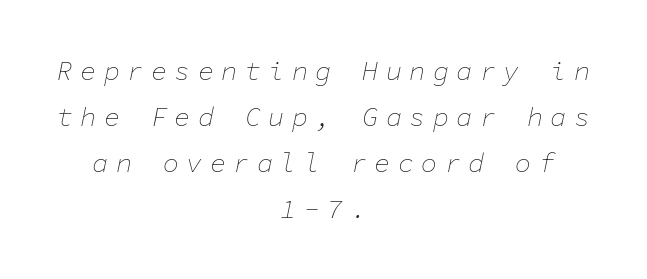
Q: Is the text bold? A: No.
Q: Is the text italic (slanted)? A: Yes, it leans right by about 11 degrees.
Q: Is the text underlined? A: No.
Q: How is the paragraph aligned? A: Centered.
Q: Is the spacing between letters normal or unusually wide? A: Unusually wide.
Q: Is the spacing between lines tight, normal or loose? A: Normal.
